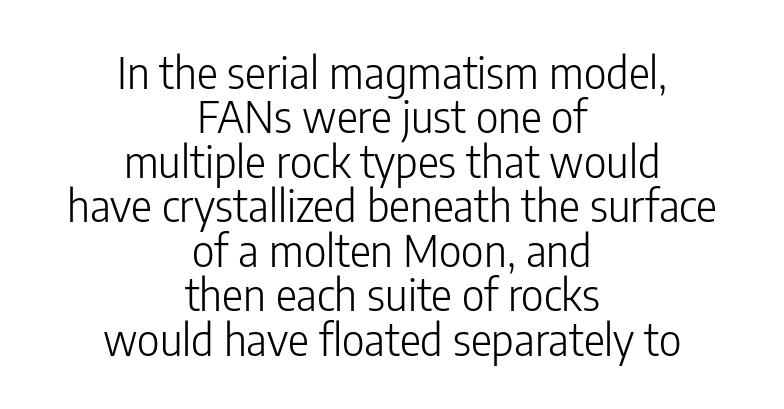
Q: Is the text bold? A: No.
Q: Is the text italic (slanted)? A: No, it is upright.
Q: Is the typeface a serif or a sans-serif typeface? A: Sans-serif.
Q: Is the text underlined? A: No.
Q: How is the paragraph aligned? A: Centered.
Q: Is the spacing between letters normal or unusually wide? A: Normal.
Q: Is the spacing between lines tight, normal or loose? A: Tight.
Q: Width (condensed, normal, or wide)? A: Condensed.
Q: Stroke contrast? A: Low.
Q: x-height? A: Medium.
Q: Monospaced? A: No.
